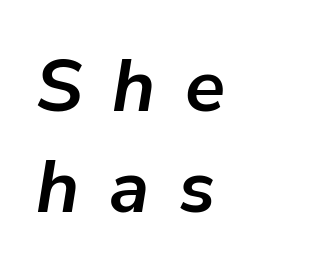
The image shows 74 px semibold type, italic (leaning right); set left-aligned, normal line spacing (1.37x), unusually wide letter spacing (+0.4 em), not underlined; low stroke contrast and a medium x-height.
